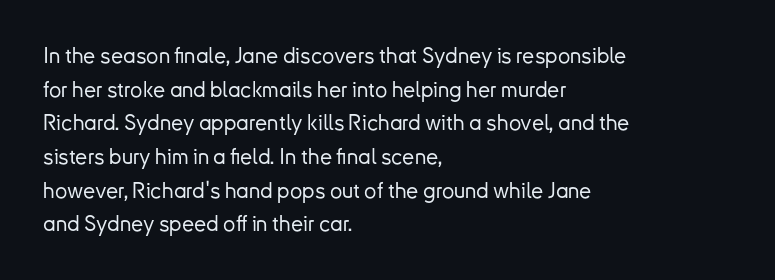
Q: Is the text italic (slanted)? A: No, it is upright.
Q: Is the text underlined? A: No.
Q: How is the paragraph aligned? A: Left-aligned.
Q: Is the spacing between letters normal or unusually wide? A: Normal.
Q: Is the spacing between lines tight, normal or loose? A: Normal.
